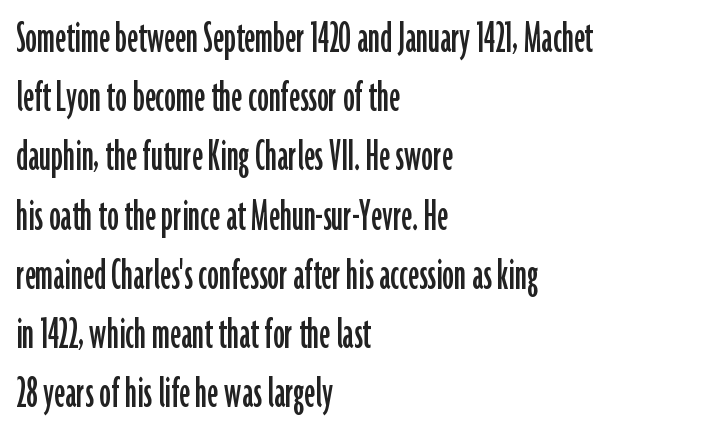
Q: Is the text italic (slanted)? A: No, it is upright.
Q: Is the typeface a serif or a sans-serif typeface? A: Sans-serif.
Q: Is the text underlined? A: No.
Q: How is the paragraph aligned? A: Left-aligned.
Q: Is the spacing between letters normal or unusually wide? A: Normal.
Q: Is the spacing between lines tight, normal or loose? A: Normal.
Q: Width (condensed, normal, or wide)? A: Condensed.
Q: Stroke contrast? A: Low.
Q: x-height? A: Medium.
Q: Monospaced? A: No.
